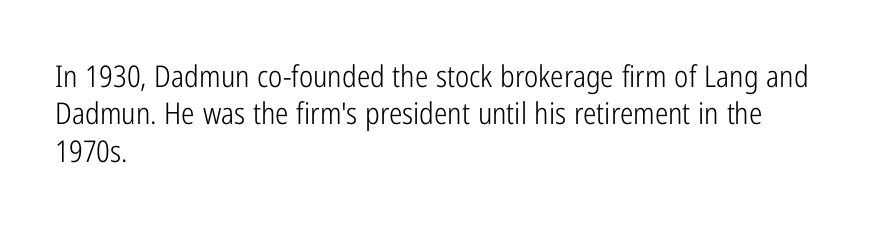
Q: Is the text bold? A: No.
Q: Is the text italic (slanted)? A: No, it is upright.
Q: Is the typeface a serif or a sans-serif typeface? A: Sans-serif.
Q: Is the text underlined? A: No.
Q: How is the paragraph aligned? A: Left-aligned.
Q: Is the spacing between letters normal or unusually wide? A: Normal.
Q: Is the spacing between lines tight, normal or loose? A: Normal.
Q: Width (condensed, normal, or wide)? A: Condensed.
Q: Stroke contrast? A: Low.
Q: x-height? A: Medium.
Q: Monospaced? A: No.
